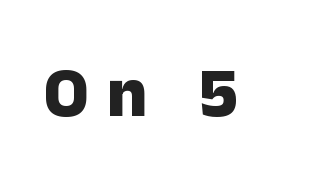
The image shows 70 px heavy sans-serif type, upright; set unusually wide letter spacing (+0.25 em), not underlined; low stroke contrast and a medium x-height.
